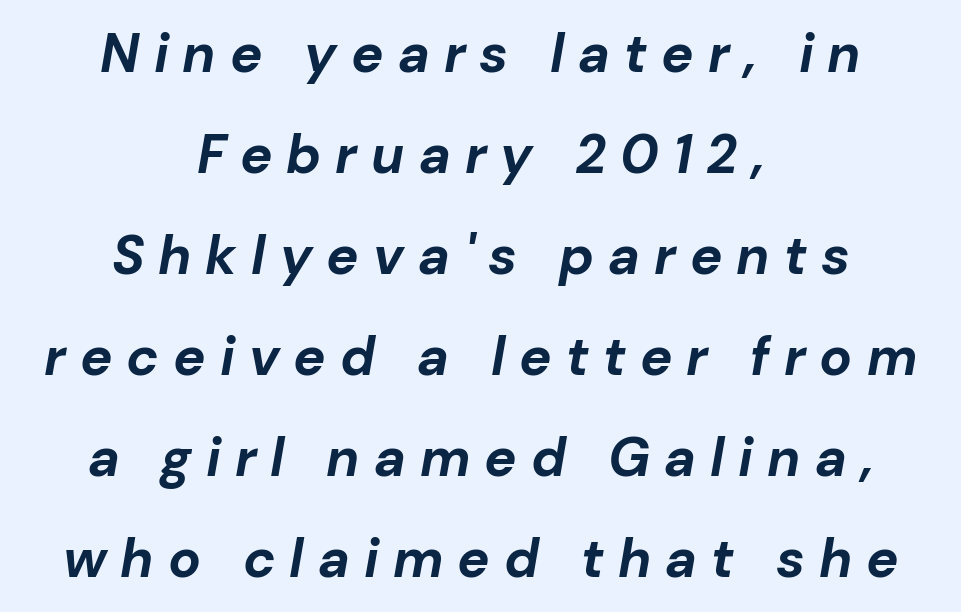
{"italic": "yes", "lean": "right", "slant_degrees": 10, "bold": "yes", "weight": "bold", "width": "normal", "stroke_contrast": "low", "x_height": "medium", "monospaced": "no", "underline": "no", "align": "center", "line_spacing_ratio": 1.87, "letter_spacing": "wide", "letter_spacing_em": 0.26, "glyph_px": 54}
